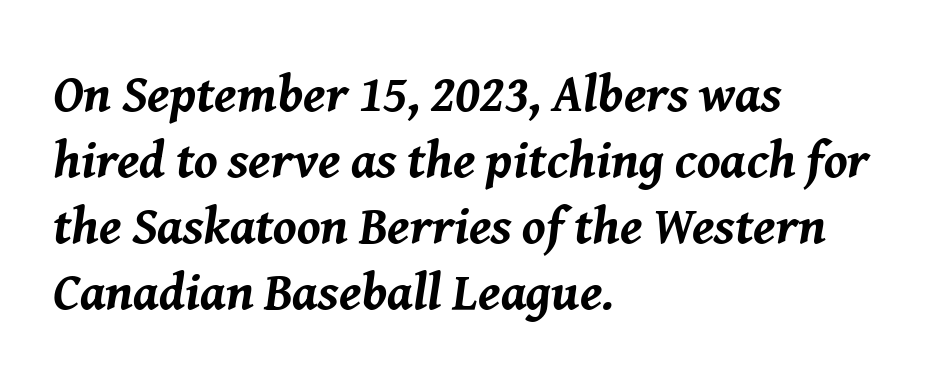
Q: Is the text bold? A: Yes.
Q: Is the text italic (slanted)? A: Yes, it leans right by about 8 degrees.
Q: Is the text underlined? A: No.
Q: How is the paragraph aligned? A: Left-aligned.
Q: Is the spacing between letters normal or unusually wide? A: Normal.
Q: Is the spacing between lines tight, normal or loose? A: Normal.
Q: Width (condensed, normal, or wide)? A: Normal.
Q: Stroke contrast? A: Medium.
Q: x-height? A: Medium.
Q: Monospaced? A: No.
